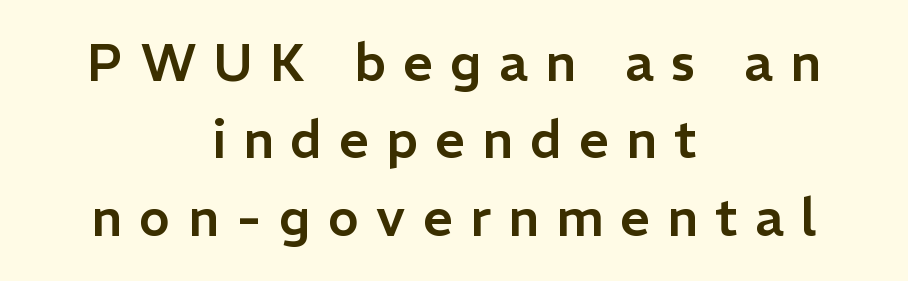
{"serif": "no", "italic": "no", "width": "normal", "stroke_contrast": "low", "x_height": "medium", "monospaced": "no", "underline": "no", "align": "center", "line_spacing": "normal", "line_spacing_ratio": 1.49, "letter_spacing": "wide", "letter_spacing_em": 0.33, "glyph_px": 52}
